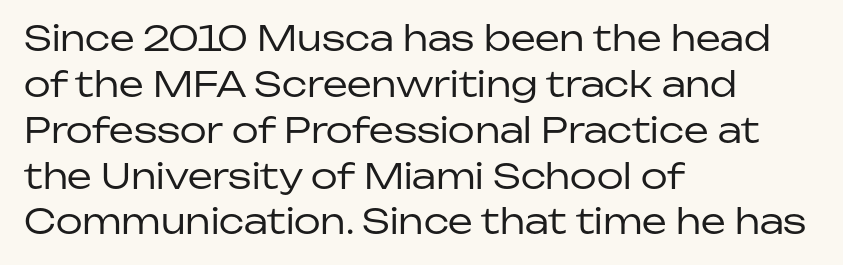
{"serif": "no", "italic": "no", "bold": "no", "weight": "regular", "width": "normal", "stroke_contrast": "low", "x_height": "medium", "monospaced": "no", "underline": "no", "align": "left", "line_spacing": "normal", "line_spacing_ratio": 1.31, "letter_spacing": "normal", "letter_spacing_em": 0.0, "glyph_px": 35}
